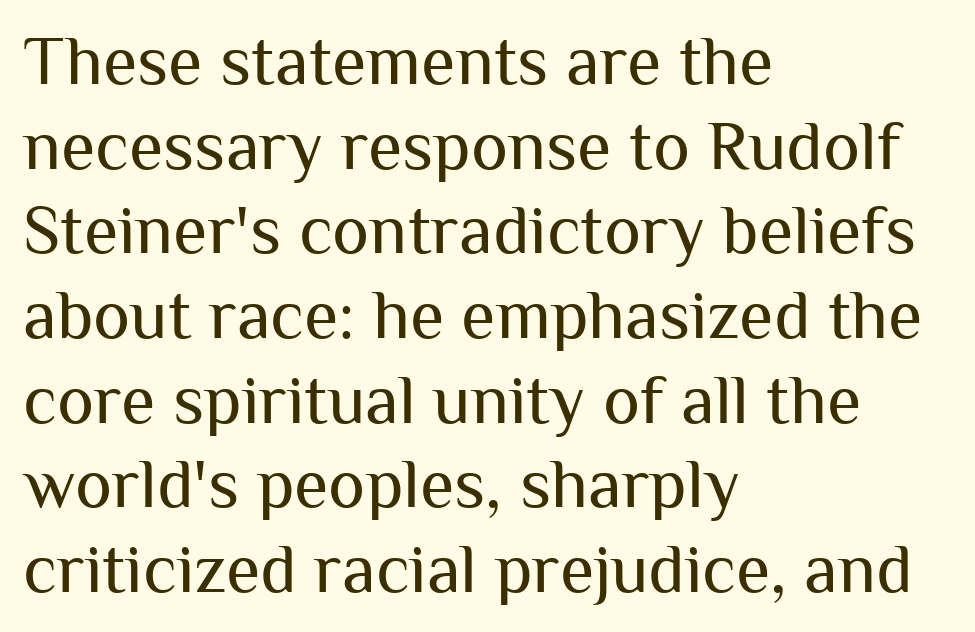
The strip under each line holds only bare page. Look at the bottom of the vertical strokes: they stop flat, with no serifs. The face used here is rendered with its standard letterfit. Left-aligned paragraph, ragged on the right. Looks like regular typesetting: each glyph gets only the width it needs.
